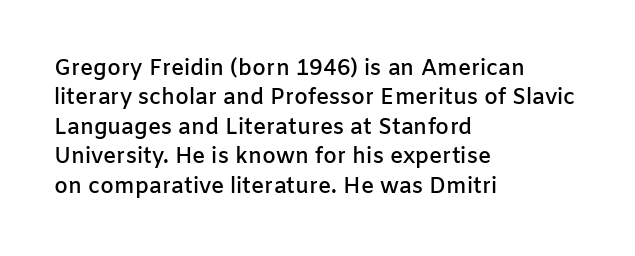
The image shows 22 px text type, upright; set left-aligned, normal line spacing (1.34x), normal letter spacing, not underlined.
